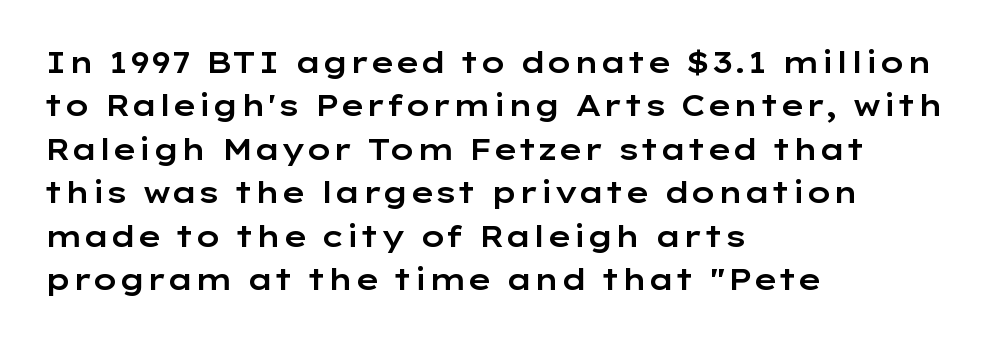
The image shows 29 px wide sans-serif type, upright; set left-aligned, normal line spacing (1.5x), normal letter spacing, not underlined; low stroke contrast and a medium x-height.
